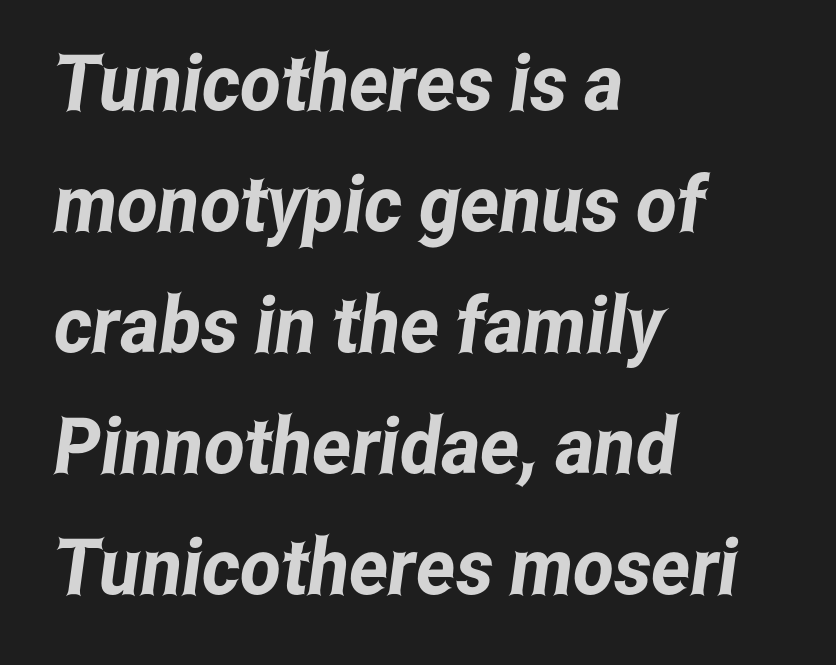
The image shows 78 px condensed sans-serif type; set left-aligned, normal line spacing (1.55x), normal letter spacing, not underlined; low stroke contrast and a medium x-height.
